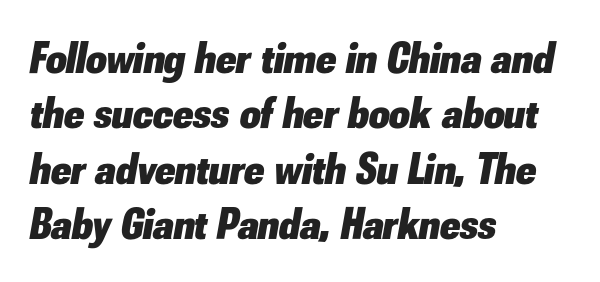
Q: Is the text bold? A: Yes.
Q: Is the text italic (slanted)? A: Yes, it leans right by about 10 degrees.
Q: Is the text underlined? A: No.
Q: How is the paragraph aligned? A: Left-aligned.
Q: Is the spacing between letters normal or unusually wide? A: Normal.
Q: Width (condensed, normal, or wide)? A: Normal.
Q: Stroke contrast? A: Low.
Q: x-height? A: Small.
Q: Monospaced? A: No.
